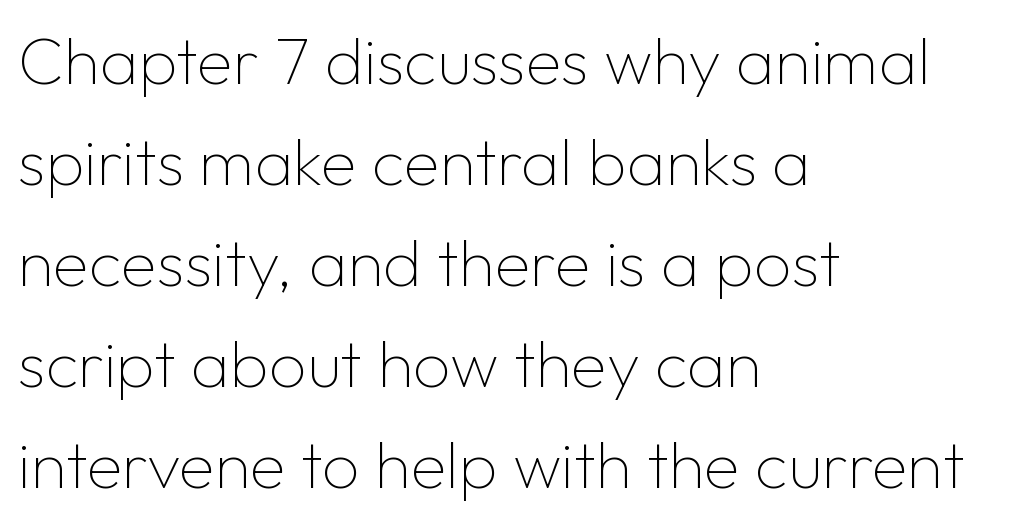
{"serif": "no", "italic": "no", "bold": "no", "weight": "thin", "width": "normal", "stroke_contrast": "low", "x_height": "medium", "monospaced": "no", "underline": "no", "align": "left", "line_spacing": "normal", "line_spacing_ratio": 1.53, "letter_spacing": "normal", "letter_spacing_em": 0.0, "glyph_px": 66}
